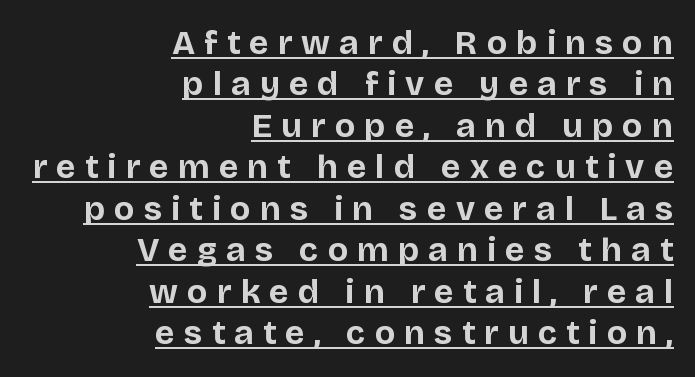
The image shows 34 px bold sans-serif type, upright; set right-aligned, line spacing 1.22x, unusually wide letter spacing (+0.27 em), underlined; low stroke contrast and a large x-height.
